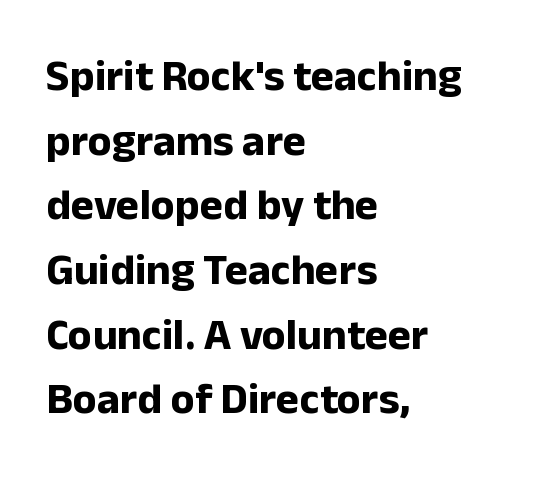
{"serif": "no", "italic": "no", "bold": "yes", "weight": "bold", "width": "normal", "stroke_contrast": "low", "x_height": "medium", "monospaced": "no", "underline": "no", "align": "left", "line_spacing": "normal", "line_spacing_ratio": 1.47, "letter_spacing": "normal", "letter_spacing_em": 0.0, "glyph_px": 44}
